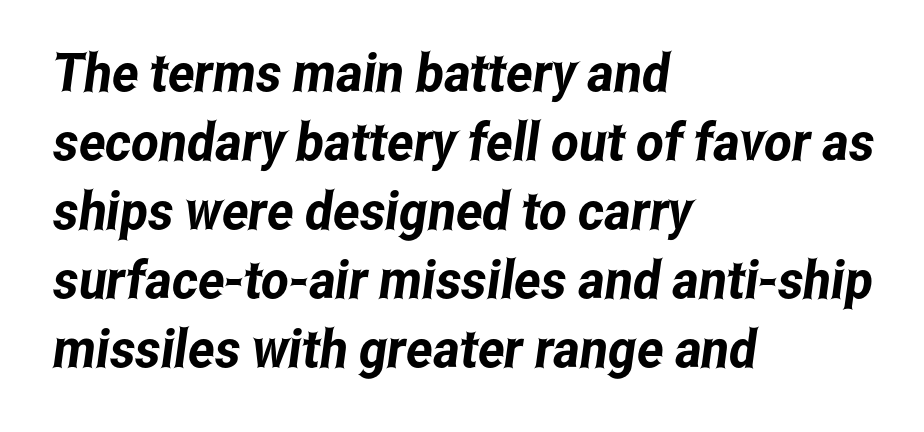
The font family rendered here belongs to the sans-serif group. These lines are rendered in a variable-pitch font. Summary of vertical rhythm: regular, with standard interline spacing. Nobody touched the tracking dial on this one. Underline: absent. Left-aligned paragraph, ragged on the right.
